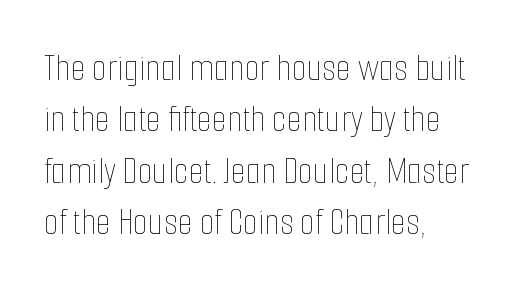
Spacing between characters is what you'd get straight out of the box. The characters are drawn with everyday or finer stroke widths. Is this a fixed-width face? No — the glyphs have proportional, varying widths. Line beginnings align vertically; line endings do not. Just letters on the line, the space beneath them empty.
